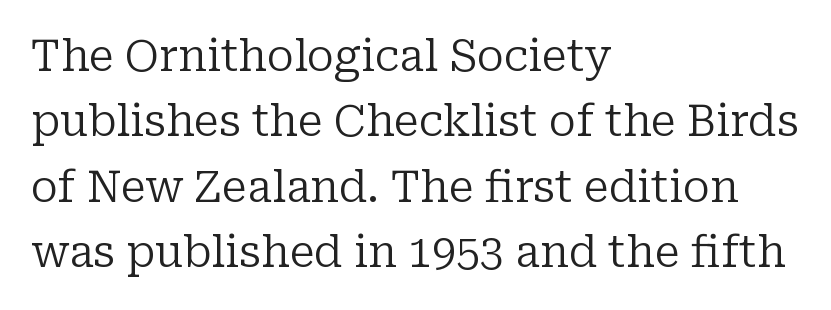
{"serif": "yes", "italic": "no", "bold": "no", "weight": "regular", "width": "normal", "stroke_contrast": "low", "x_height": "medium", "monospaced": "no", "underline": "no", "align": "left", "line_spacing": "normal", "line_spacing_ratio": 1.52, "letter_spacing": "normal", "letter_spacing_em": 0.0, "glyph_px": 43}
